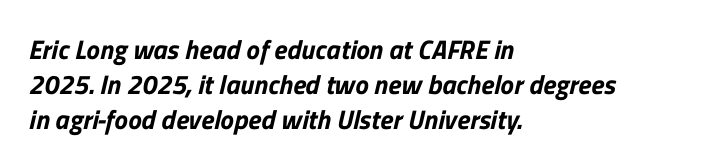
{"underline": "no", "align": "left", "line_spacing": "normal", "line_spacing_ratio": 1.29, "letter_spacing": "normal", "letter_spacing_em": 0.0, "glyph_px": 27}
